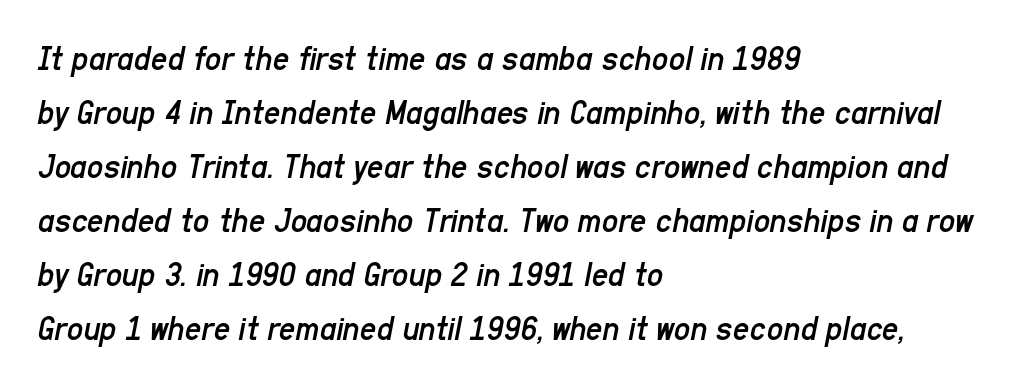
The image shows 36 px regular-weight, condensed type, italic (leaning right); set left-aligned, normal line spacing (1.5x), normal letter spacing, not underlined; low stroke contrast and a medium x-height.
